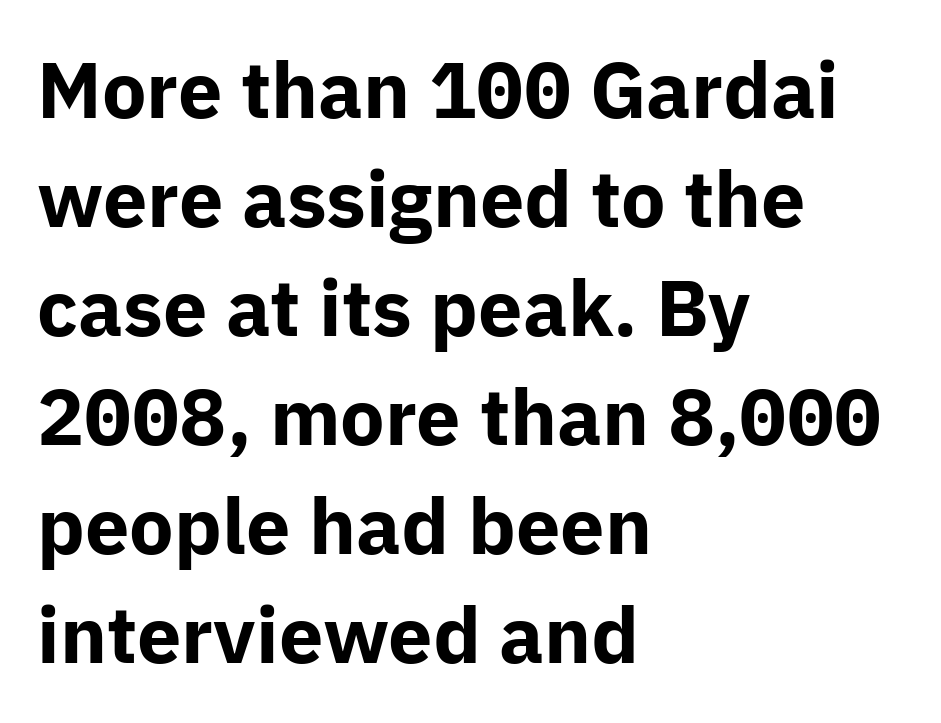
The image shows 79 px bold sans-serif type, upright; set left-aligned, normal line spacing (1.38x), normal letter spacing, not underlined; low stroke contrast and a medium x-height.
